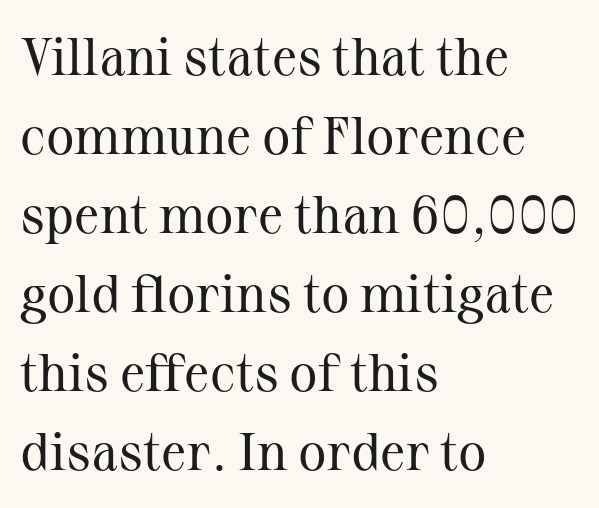
Q: Is the text bold? A: No.
Q: Is the text italic (slanted)? A: No, it is upright.
Q: Is the typeface a serif or a sans-serif typeface? A: Serif.
Q: Is the text underlined? A: No.
Q: How is the paragraph aligned? A: Left-aligned.
Q: Is the spacing between letters normal or unusually wide? A: Normal.
Q: Is the spacing between lines tight, normal or loose? A: Normal.
Q: Width (condensed, normal, or wide)? A: Normal.
Q: Stroke contrast? A: Medium.
Q: x-height? A: Medium.
Q: Monospaced? A: No.
